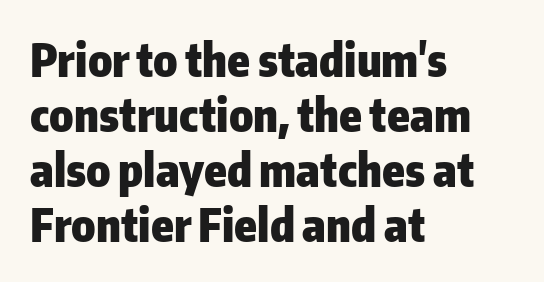
Style check: upright. What stands out about the letter spacing? Nothing — it is the standard amount. The strokes are fattened all the way to bold. This rendering employs a face without finishing strokes, i.e., a sans-serif. This sample has the flowing, uneven cadence of proportional lettering. Leftover space on each line is placed entirely after the last word.
